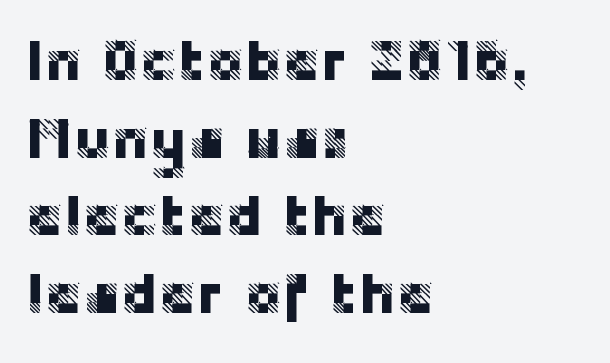
{"serif": "no", "italic": "no", "width": "normal", "stroke_contrast": "low", "x_height": "large", "monospaced": "no", "underline": "no", "align": "left", "line_spacing": "normal", "line_spacing_ratio": 1.36, "letter_spacing": "normal", "letter_spacing_em": 0.0, "glyph_px": 57}
